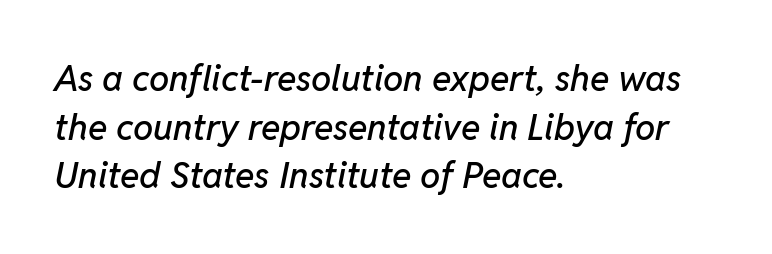
Q: Is the text italic (slanted)? A: Yes, it leans right by about 11 degrees.
Q: Is the text underlined? A: No.
Q: How is the paragraph aligned? A: Left-aligned.
Q: Is the spacing between letters normal or unusually wide? A: Normal.
Q: Is the spacing between lines tight, normal or loose? A: Normal.
Q: Width (condensed, normal, or wide)? A: Normal.
Q: Stroke contrast? A: Low.
Q: x-height? A: Medium.
Q: Monospaced? A: No.
